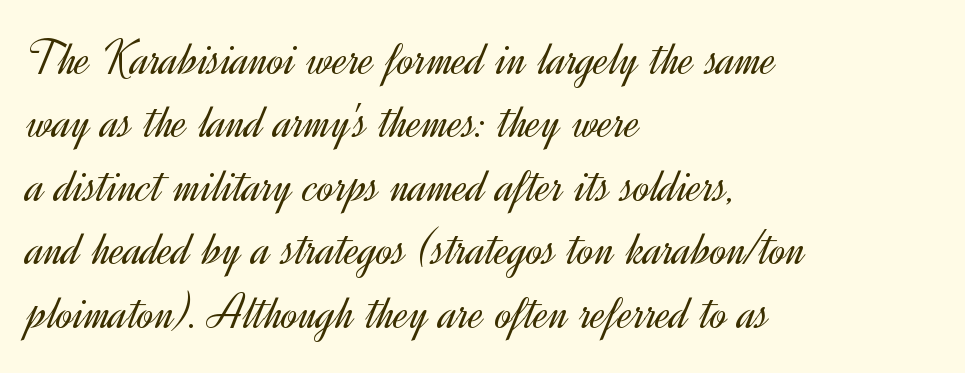
The image shows 50 px light sans-serif type; set left-aligned, normal line spacing (1.27x), normal letter spacing, not underlined; a small x-height.
